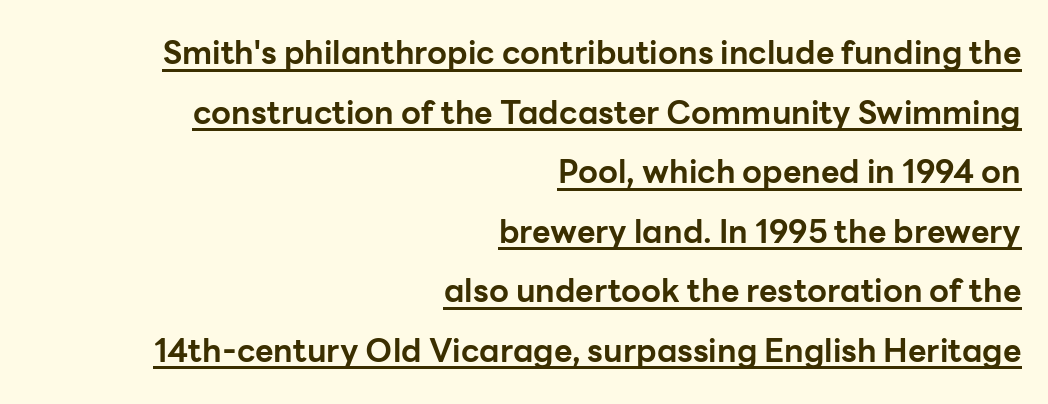
Q: Is the text bold? A: Yes.
Q: Is the text italic (slanted)? A: No, it is upright.
Q: Is the typeface a serif or a sans-serif typeface? A: Sans-serif.
Q: Is the text underlined? A: Yes.
Q: How is the paragraph aligned? A: Right-aligned.
Q: Is the spacing between letters normal or unusually wide? A: Normal.
Q: Width (condensed, normal, or wide)? A: Normal.
Q: Stroke contrast? A: Low.
Q: x-height? A: Medium.
Q: Monospaced? A: No.
